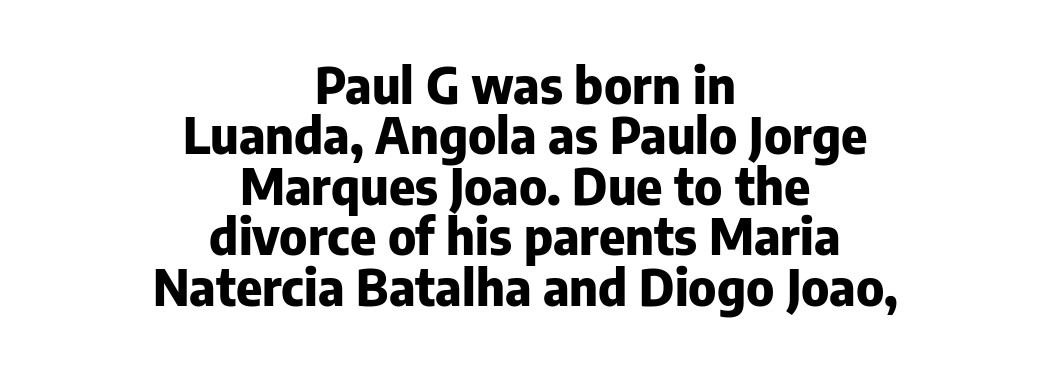
The image shows 50 px heavy sans-serif type, upright; set centered, tight line spacing (1.01x), normal letter spacing, not underlined; low stroke contrast and a medium x-height.
